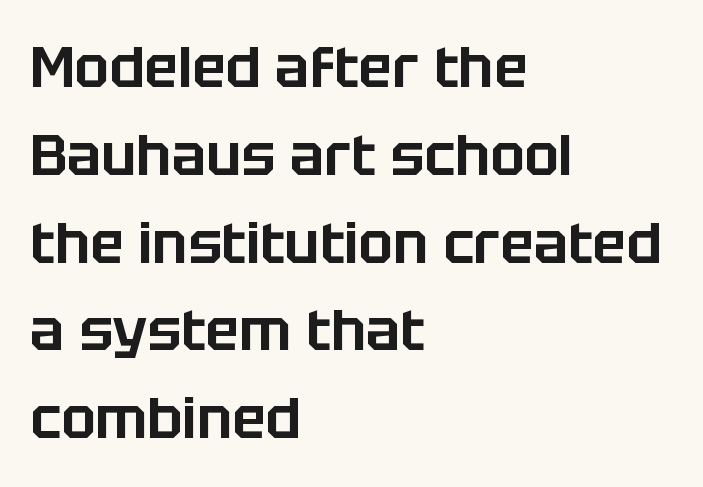
The lettering holds an erect, upright posture throughout. Does the type have serifs? No, each stem ends abruptly. The line texture is even and compact thanks to regular tracking. Each row of text sits above clean, open space. Line spacing here is normal.
